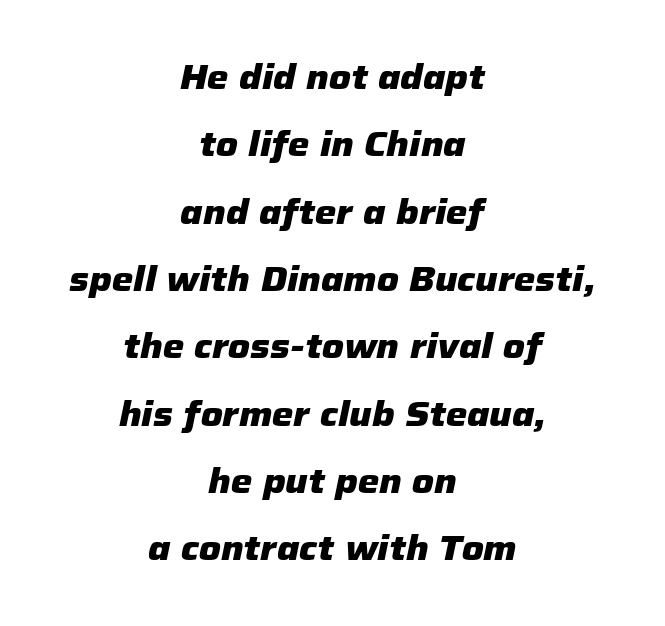
{"italic": "yes", "lean": "right", "slant_degrees": 12, "bold": "yes", "weight": "heavy", "width": "normal", "stroke_contrast": "low", "x_height": "medium", "monospaced": "no", "underline": "no", "align": "center", "line_spacing": "loose", "line_spacing_ratio": 1.98, "letter_spacing": "normal", "letter_spacing_em": 0.0, "glyph_px": 34}
